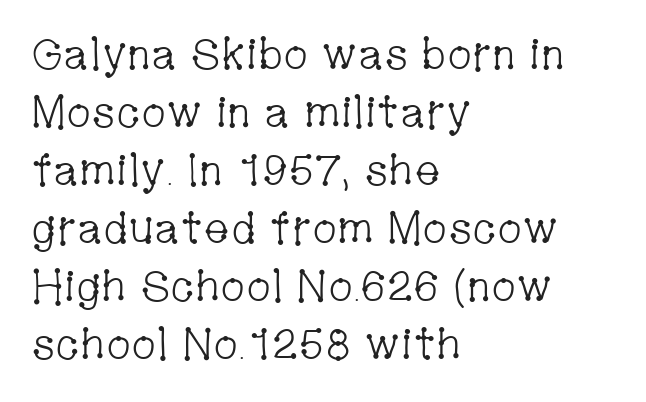
The image shows 44 px light, condensed serif type, upright; set left-aligned, normal line spacing (1.32x), normal letter spacing, not underlined; low stroke contrast and a medium x-height.
